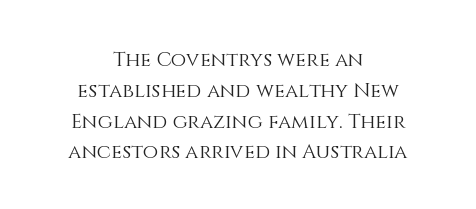
Q: Is the text bold? A: No.
Q: Is the text italic (slanted)? A: No, it is upright.
Q: Is the text underlined? A: No.
Q: How is the paragraph aligned? A: Centered.
Q: Is the spacing between letters normal or unusually wide? A: Normal.
Q: Is the spacing between lines tight, normal or loose? A: Normal.
